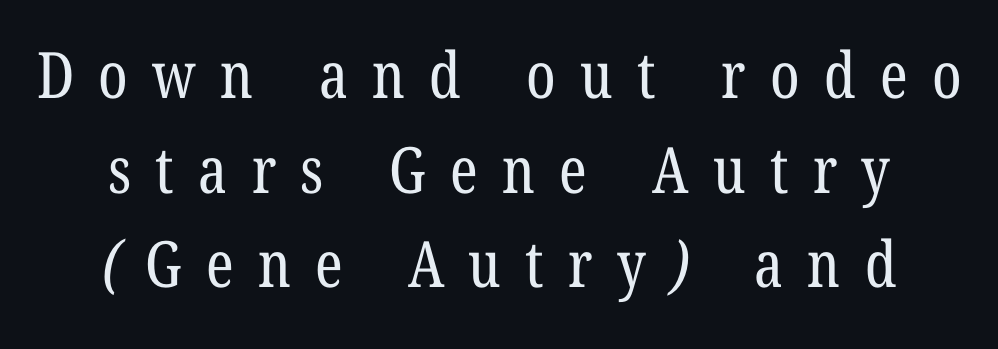
The image shows 64 px regular-weight, condensed serif type; set centered, normal line spacing (1.48x), unusually wide letter spacing (+0.38 em), not underlined; low stroke contrast and a medium x-height.
